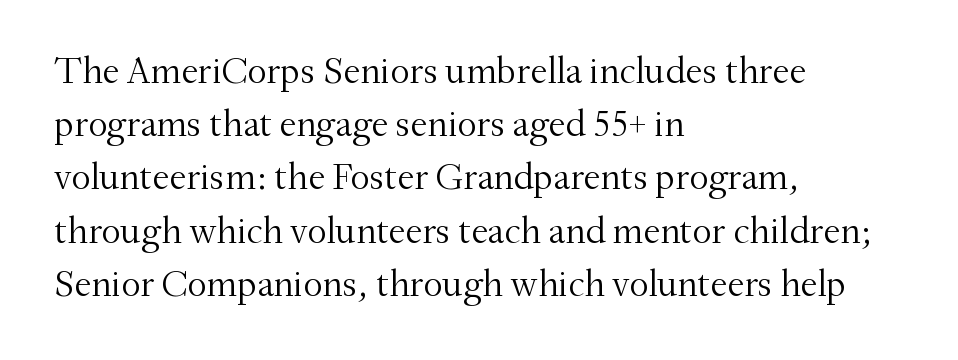
Q: Is the text bold? A: No.
Q: Is the text italic (slanted)? A: No, it is upright.
Q: Is the typeface a serif or a sans-serif typeface? A: Serif.
Q: Is the text underlined? A: No.
Q: How is the paragraph aligned? A: Left-aligned.
Q: Is the spacing between letters normal or unusually wide? A: Normal.
Q: Is the spacing between lines tight, normal or loose? A: Normal.
Q: Width (condensed, normal, or wide)? A: Normal.
Q: Stroke contrast? A: Medium.
Q: x-height? A: Small.
Q: Monospaced? A: No.
